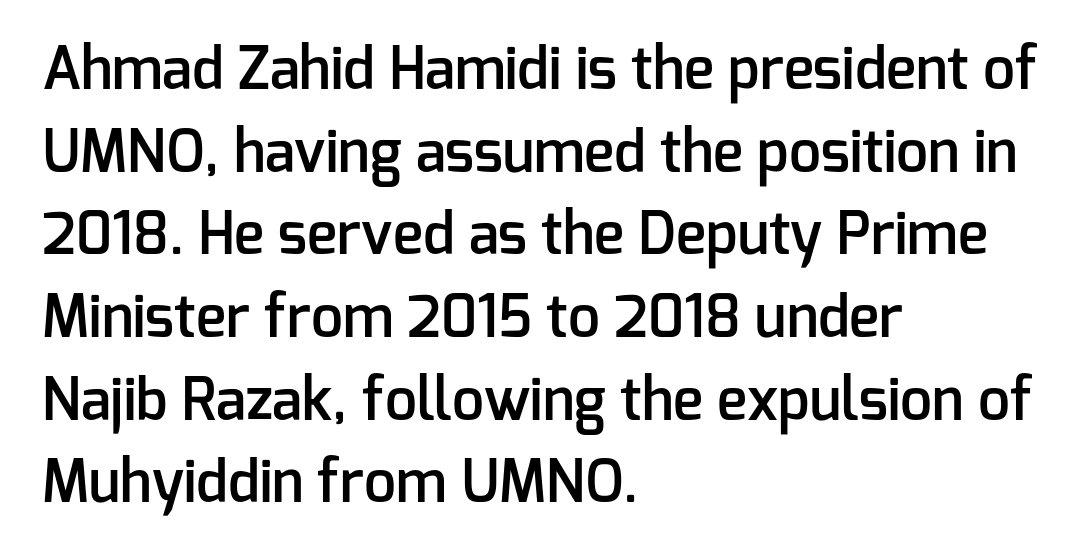
Q: Is the text bold? A: Semi-bold.
Q: Is the text italic (slanted)? A: No, it is upright.
Q: Is the typeface a serif or a sans-serif typeface? A: Sans-serif.
Q: Is the text underlined? A: No.
Q: How is the paragraph aligned? A: Left-aligned.
Q: Is the spacing between letters normal or unusually wide? A: Normal.
Q: Is the spacing between lines tight, normal or loose? A: Normal.
Q: Width (condensed, normal, or wide)? A: Normal.
Q: Stroke contrast? A: Low.
Q: x-height? A: Medium.
Q: Monospaced? A: No.
